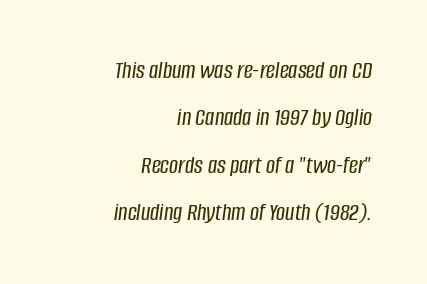
Students, note that the glyphs here touch the page at normal intervals. Compared with a flush-left layout, this one pins lines to the opposite, right side. The typography opts for an oblique posture over an upright one. Only glyphs here, with clear space below each row. Line spacing here is loose.
